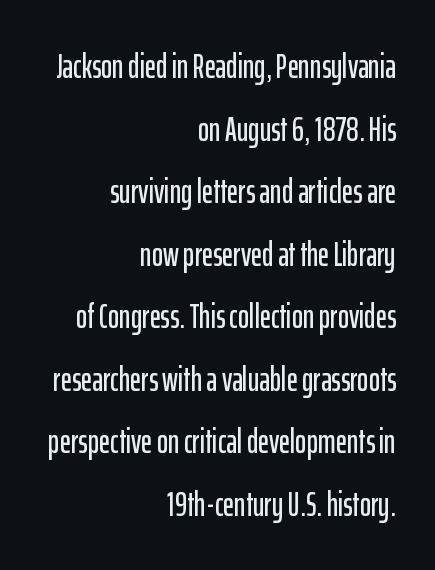
Q: Is the text italic (slanted)? A: No, it is upright.
Q: Is the typeface a serif or a sans-serif typeface? A: Sans-serif.
Q: Is the text underlined? A: No.
Q: How is the paragraph aligned? A: Right-aligned.
Q: Is the spacing between letters normal or unusually wide? A: Normal.
Q: Width (condensed, normal, or wide)? A: Condensed.
Q: Stroke contrast? A: Low.
Q: x-height? A: Medium.
Q: Monospaced? A: No.
